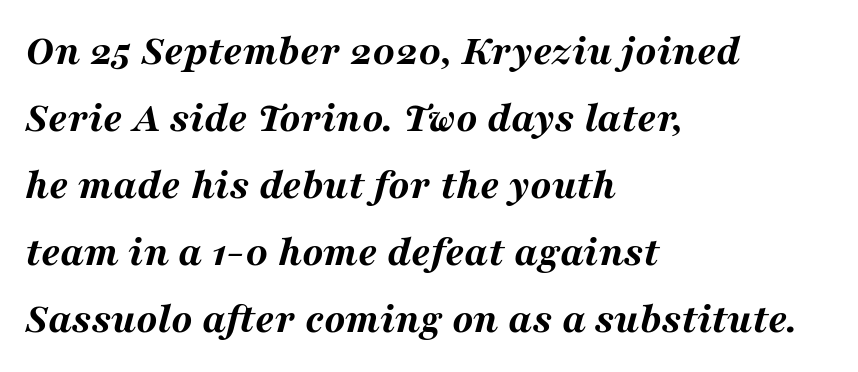
Q: Is the text bold? A: Yes.
Q: Is the text italic (slanted)? A: Yes, it leans right by about 16 degrees.
Q: Is the text underlined? A: No.
Q: How is the paragraph aligned? A: Left-aligned.
Q: Is the spacing between letters normal or unusually wide? A: Normal.
Q: Is the spacing between lines tight, normal or loose? A: Normal.
Q: Width (condensed, normal, or wide)? A: Wide.
Q: Stroke contrast? A: Medium.
Q: x-height? A: Medium.
Q: Monospaced? A: No.
